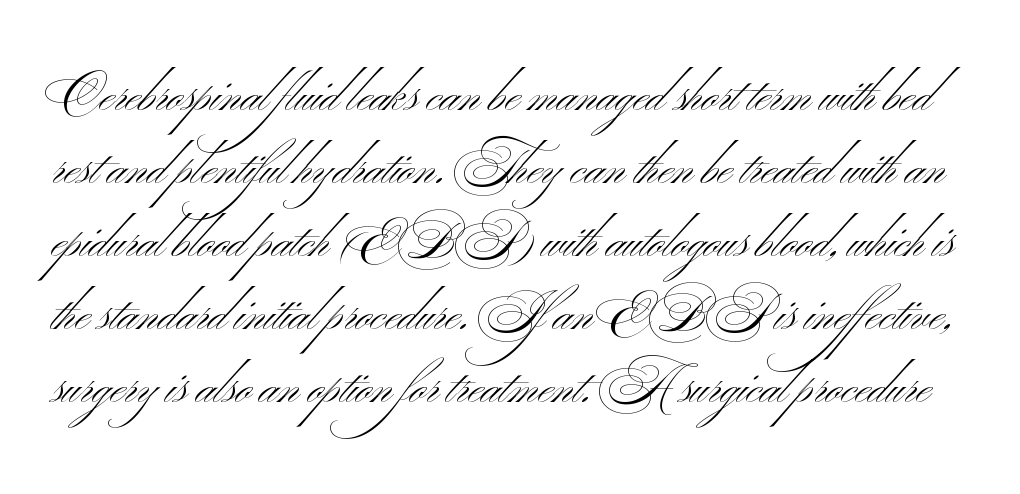
A bare baseline throughout the passage. Default kerning and tracking; the words read as compact shapes. Varying glyph widths throughout — classic text-font behaviour. I'd call this a sans setting — the letters go barefoot. Caption: face not bold, strokes unweighted.
